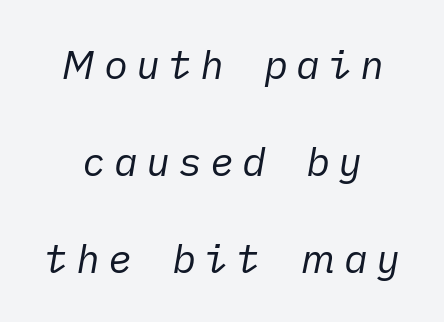
Counters stay open thanks to moderate or lighter strokes. Unmarked baselines from the first word to the last. There's an unmistakable incline to the writing here. Is there much room between lines? Yes — plenty of vertical air separates them. The type is letterspaced generously, with wide tracking. Both edges are ragged and mirror each other, which tells us the setting is centered.
